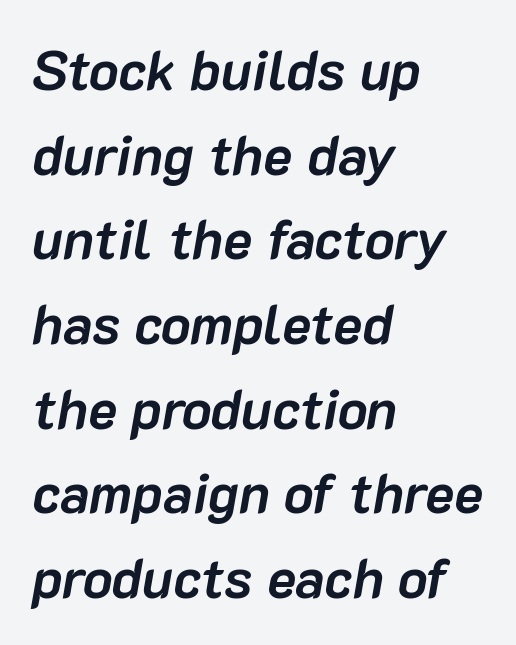
{"italic": "yes", "lean": "right", "slant_degrees": 10, "bold": "yes", "weight": "semibold", "width": "normal", "stroke_contrast": "low", "x_height": "medium", "monospaced": "no", "underline": "no", "align": "left", "line_spacing": "normal", "line_spacing_ratio": 1.54, "letter_spacing": "normal", "letter_spacing_em": 0.0, "glyph_px": 55}
